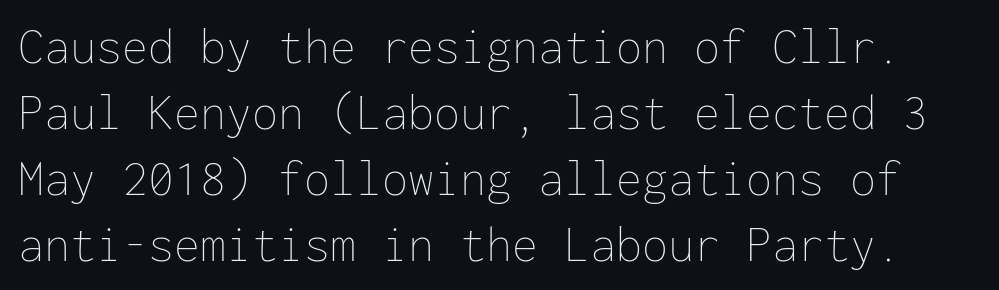
The image shows 52 px thin type, upright, monospaced; set normal line spacing (1.27x), normal letter spacing, not underlined; low stroke contrast and a medium x-height.
